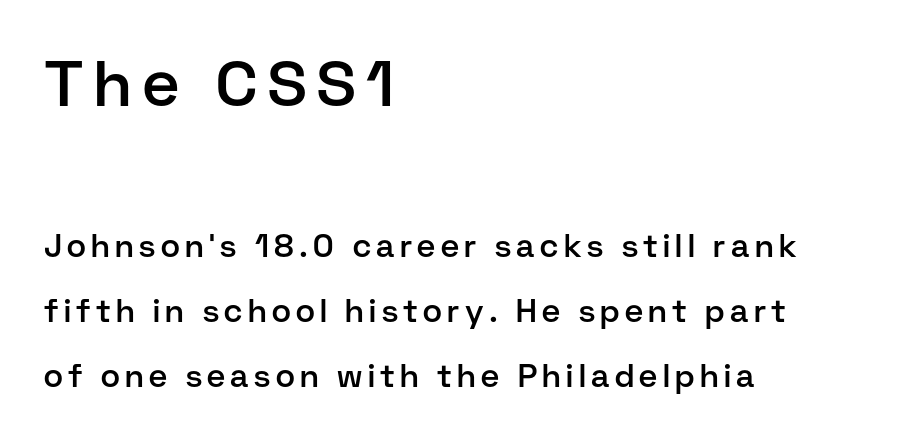
The image shows 64 px semibold sans-serif type, upright; set left-aligned, loose line spacing (2.04x), not underlined; the first (top) block is 2.0x larger; low stroke contrast and a medium x-height.
